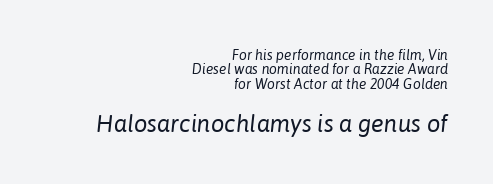
The image shows 24 px text type, italic (leaning right); set right-aligned, tight line spacing (1.02x), normal letter spacing, not underlined; the second (bottom) block is 1.71x larger.
